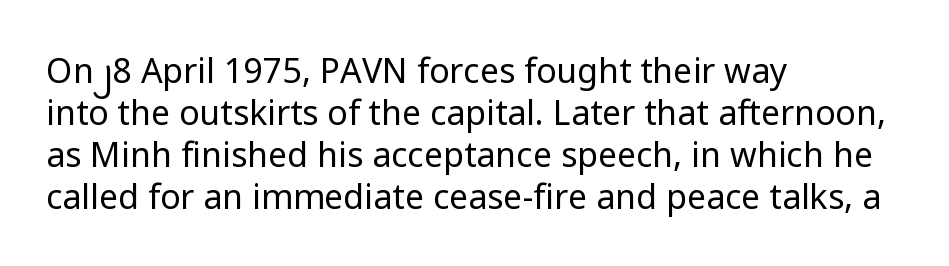
{"serif": "no", "italic": "no", "bold": "no", "weight": "regular", "width": "normal", "stroke_contrast": "low", "x_height": "medium", "monospaced": "no", "underline": "no", "align": "left", "line_spacing_ratio": 1.24, "letter_spacing": "normal", "letter_spacing_em": 0.0, "glyph_px": 34}
